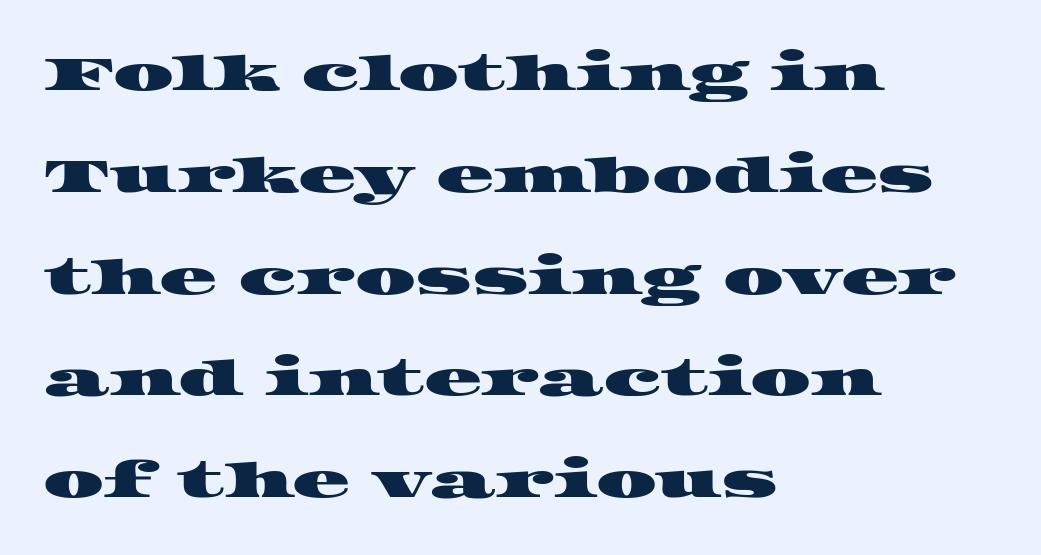
The image shows 48 px wide serif type; set left-aligned, loose line spacing (2.12x), normal letter spacing, not underlined; high stroke contrast and a large x-height.
